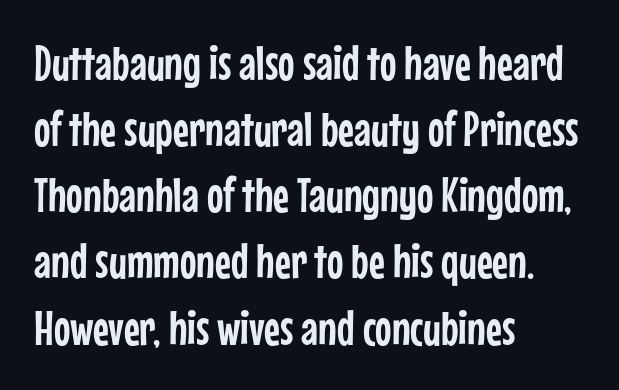
{"serif": "no", "italic": "no", "width": "condensed", "stroke_contrast": "low", "x_height": "medium", "monospaced": "no", "underline": "no", "align": "left", "line_spacing": "normal", "line_spacing_ratio": 1.35, "letter_spacing": "normal", "letter_spacing_em": 0.0, "glyph_px": 49}
